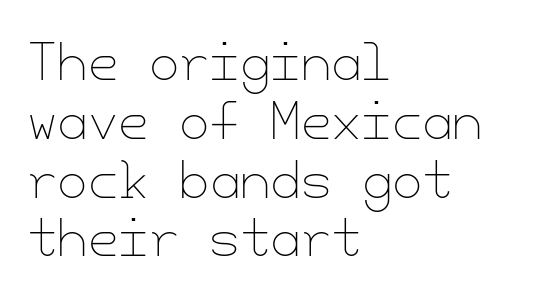
{"italic": "no", "bold": "no", "weight": "thin", "width": "normal", "stroke_contrast": "low", "x_height": "small", "underline": "no", "align": "left", "line_spacing_ratio": 1.2, "letter_spacing": "normal", "letter_spacing_em": 0.0, "glyph_px": 49}
